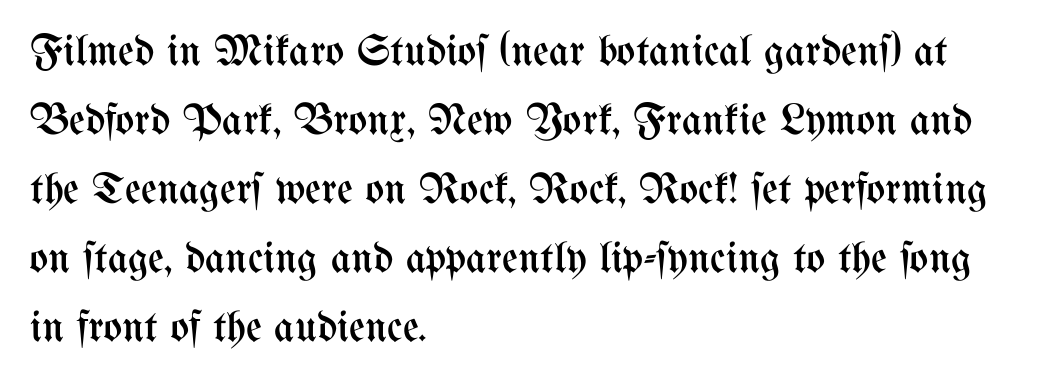
{"italic": "no", "bold": "no", "weight": "regular", "width": "condensed", "stroke_contrast": "medium", "x_height": "medium", "monospaced": "no", "underline": "no", "align": "left", "line_spacing": "normal", "line_spacing_ratio": 1.57, "letter_spacing": "normal", "letter_spacing_em": 0.0, "glyph_px": 44}
